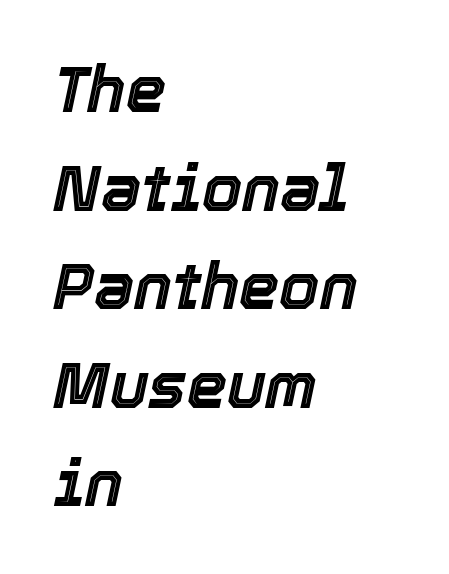
Q: Is the text italic (slanted)? A: Yes, it leans right by about 12 degrees.
Q: Is the text underlined? A: No.
Q: How is the paragraph aligned? A: Left-aligned.
Q: Is the spacing between letters normal or unusually wide? A: Normal.
Q: Is the spacing between lines tight, normal or loose? A: Normal.
Q: Width (condensed, normal, or wide)? A: Normal.
Q: x-height? A: Medium.
Q: Monospaced? A: No.
